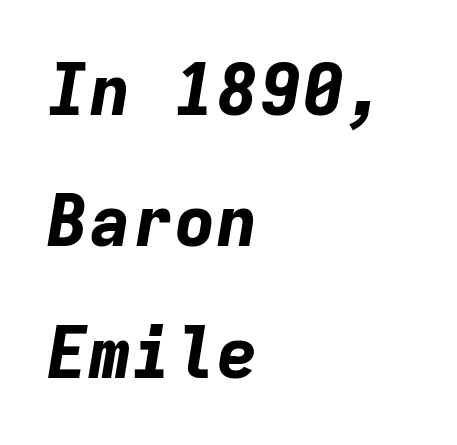
{"italic": "yes", "lean": "right", "slant_degrees": 9, "bold": "yes", "weight": "bold", "width": "normal", "stroke_contrast": "low", "x_height": "medium", "monospaced": "yes", "underline": "no", "align": "left", "line_spacing_ratio": 1.85, "letter_spacing": "normal", "letter_spacing_em": 0.0, "glyph_px": 71}
